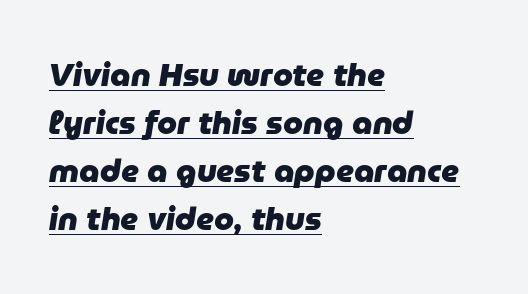
{"italic": "yes", "lean": "right", "slant_degrees": 9, "bold": "yes", "weight": "heavy", "width": "normal", "stroke_contrast": "low", "x_height": "medium", "monospaced": "no", "underline": "yes", "align": "left", "line_spacing": "normal", "line_spacing_ratio": 1.5, "letter_spacing": "normal", "letter_spacing_em": 0.0, "glyph_px": 32}
